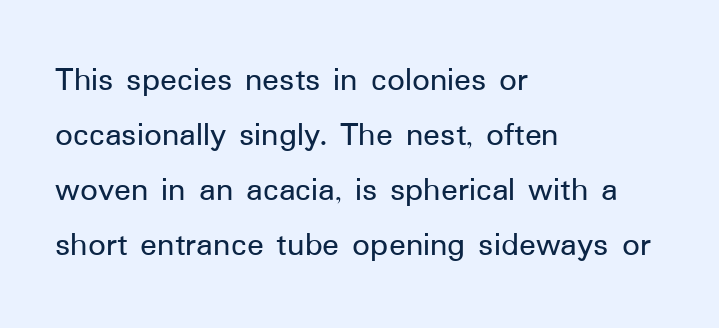
{"serif": "no", "italic": "no", "width": "normal", "stroke_contrast": "low", "x_height": "medium", "monospaced": "no", "underline": "no", "align": "left", "line_spacing": "normal", "line_spacing_ratio": 1.57, "letter_spacing": "normal", "letter_spacing_em": 0.0, "glyph_px": 35}
